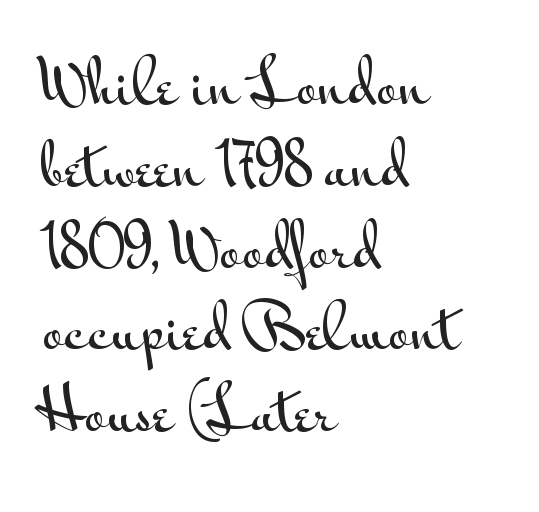
The image shows 58 px wide sans-serif type; set left-aligned, normal line spacing (1.41x), normal letter spacing, not underlined; medium stroke contrast and a small x-height.
